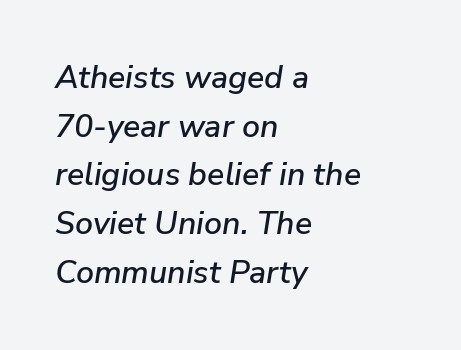
{"italic": "yes", "lean": "right", "slant_degrees": 9, "width": "normal", "stroke_contrast": "low", "x_height": "medium", "monospaced": "no", "underline": "no", "align": "left", "line_spacing": "normal", "line_spacing_ratio": 1.52, "letter_spacing": "normal", "letter_spacing_em": 0.0, "glyph_px": 32}
